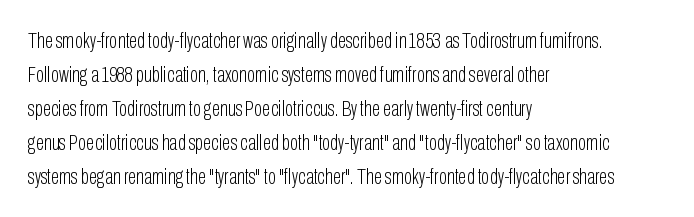
The image shows 22 px text type, upright; set left-aligned, normal line spacing (1.54x), normal letter spacing, not underlined.
